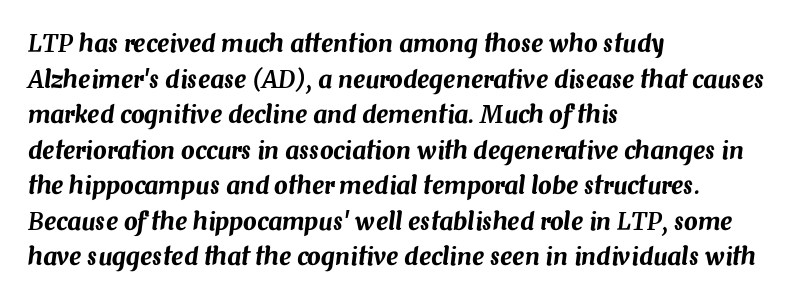
Beneath every word, the page is bare. Short note: letters normally spaced. This sample keeps an unexceptional amount of space between lines. These lines stack with their left ends in a neat column. Italic: yes, the glyphs are oblique.
